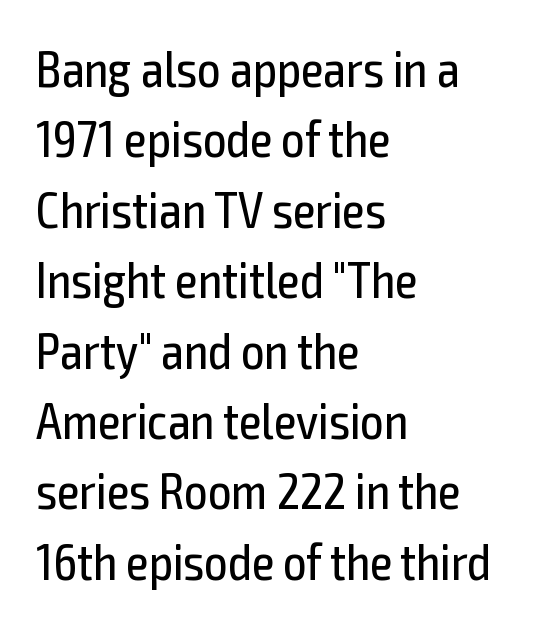
{"serif": "no", "italic": "no", "bold": "no", "weight": "regular", "width": "condensed", "x_height": "medium", "monospaced": "no", "underline": "no", "align": "left", "line_spacing": "normal", "line_spacing_ratio": 1.38, "letter_spacing": "normal", "letter_spacing_em": 0.0, "glyph_px": 51}
